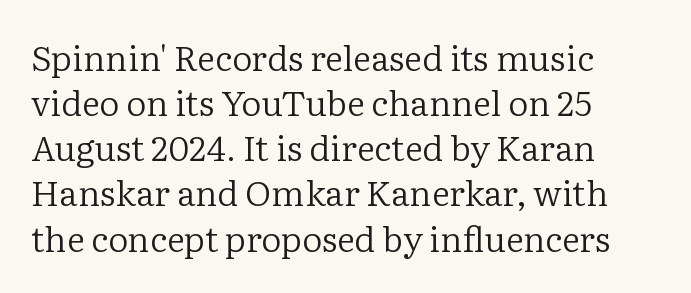
{"serif": "yes", "italic": "no", "bold": "no", "weight": "regular", "width": "normal", "stroke_contrast": "low", "x_height": "medium", "monospaced": "no", "underline": "no", "align": "left", "line_spacing": "normal", "line_spacing_ratio": 1.29, "letter_spacing": "normal", "letter_spacing_em": 0.0, "glyph_px": 35}
